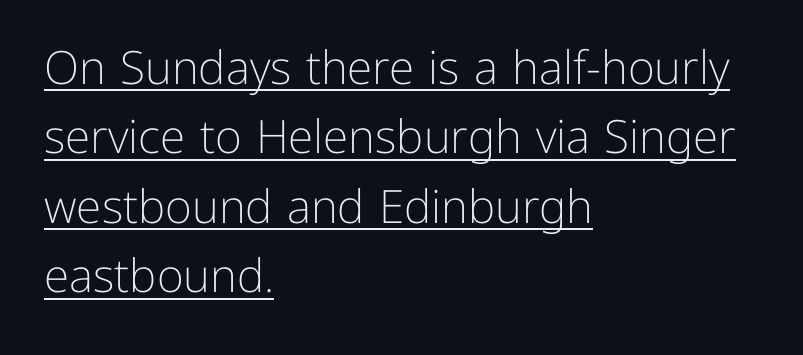
The image shows 46 px light sans-serif type, upright; set left-aligned, normal line spacing (1.51x), normal letter spacing, underlined; low stroke contrast and a medium x-height.
